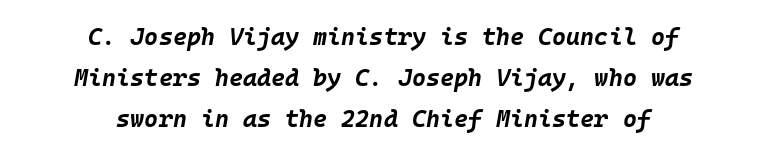
Q: Is the text bold? A: Yes.
Q: Is the text italic (slanted)? A: Yes, it leans right by about 10 degrees.
Q: Is the text underlined? A: No.
Q: How is the paragraph aligned? A: Centered.
Q: Is the spacing between letters normal or unusually wide? A: Normal.
Q: Is the spacing between lines tight, normal or loose? A: Normal.
